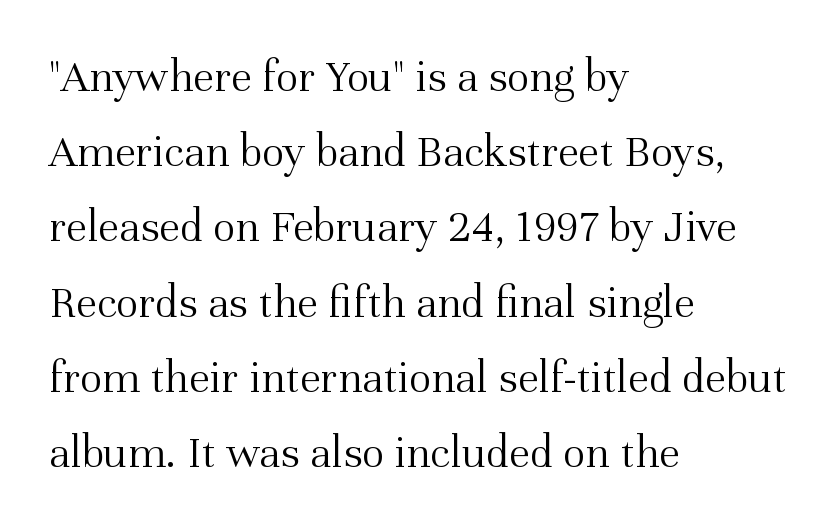
Q: Is the text bold? A: No.
Q: Is the text italic (slanted)? A: No, it is upright.
Q: Is the typeface a serif or a sans-serif typeface? A: Serif.
Q: Is the text underlined? A: No.
Q: How is the paragraph aligned? A: Left-aligned.
Q: Is the spacing between letters normal or unusually wide? A: Normal.
Q: Is the spacing between lines tight, normal or loose? A: Normal.
Q: Width (condensed, normal, or wide)? A: Normal.
Q: Stroke contrast? A: Medium.
Q: x-height? A: Medium.
Q: Monospaced? A: No.
